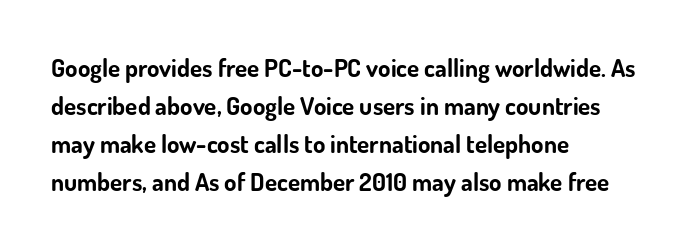
Q: Is the text bold? A: Yes.
Q: Is the text italic (slanted)? A: No, it is upright.
Q: Is the text underlined? A: No.
Q: How is the paragraph aligned? A: Left-aligned.
Q: Is the spacing between letters normal or unusually wide? A: Normal.
Q: Is the spacing between lines tight, normal or loose? A: Normal.
